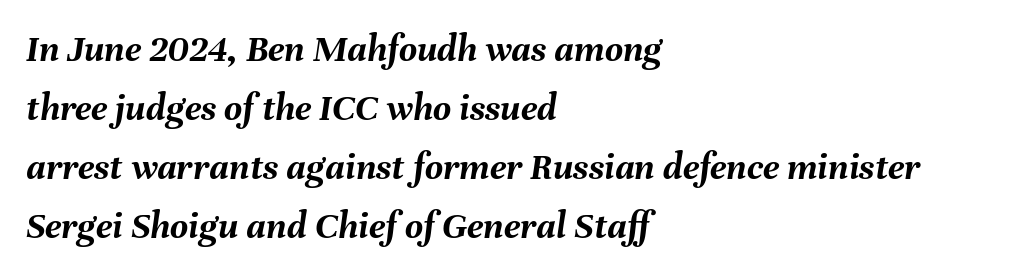
Q: Is the text bold? A: Yes.
Q: Is the text italic (slanted)? A: Yes, it leans right by about 8 degrees.
Q: Is the text underlined? A: No.
Q: How is the paragraph aligned? A: Left-aligned.
Q: Is the spacing between letters normal or unusually wide? A: Normal.
Q: Is the spacing between lines tight, normal or loose? A: Normal.
Q: Width (condensed, normal, or wide)? A: Normal.
Q: Stroke contrast? A: Medium.
Q: x-height? A: Medium.
Q: Monospaced? A: No.
